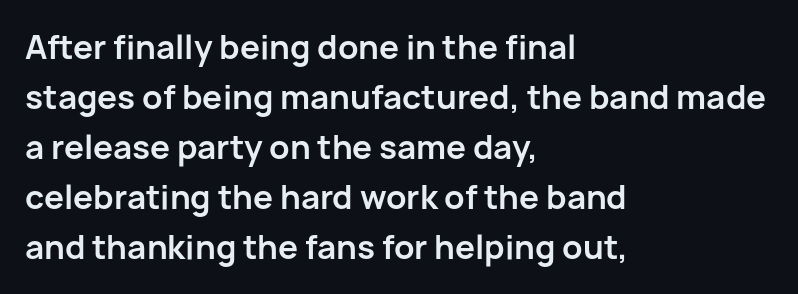
Is this a fixed-width face? No — the glyphs have proportional, varying widths. The line-height multiplier appears to be the usual default. The rendering shows plain stroke endings on the letterforms — a sans-serif design. Emphasis by weight is at full strength: bold.
